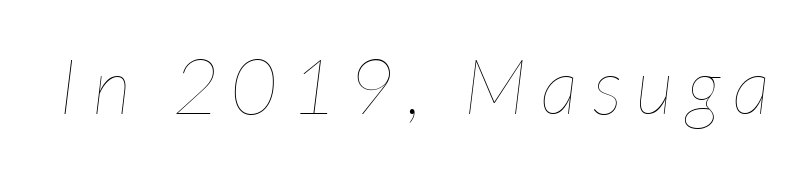
Q: Is the text bold? A: No.
Q: Is the text italic (slanted)? A: Yes, it leans right by about 7 degrees.
Q: Is the text underlined? A: No.
Q: Width (condensed, normal, or wide)? A: Condensed.
Q: Stroke contrast? A: Low.
Q: x-height? A: Medium.
Q: Monospaced? A: No.
